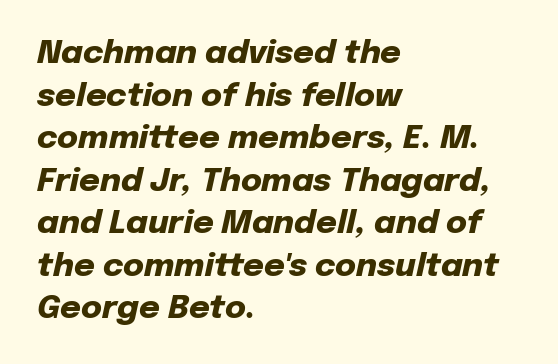
{"italic": "yes", "lean": "right", "slant_degrees": 12, "bold": "yes", "weight": "heavy", "width": "normal", "stroke_contrast": "low", "x_height": "medium", "monospaced": "no", "underline": "no", "align": "left", "line_spacing": "normal", "line_spacing_ratio": 1.33, "letter_spacing": "normal", "letter_spacing_em": 0.0, "glyph_px": 32}
